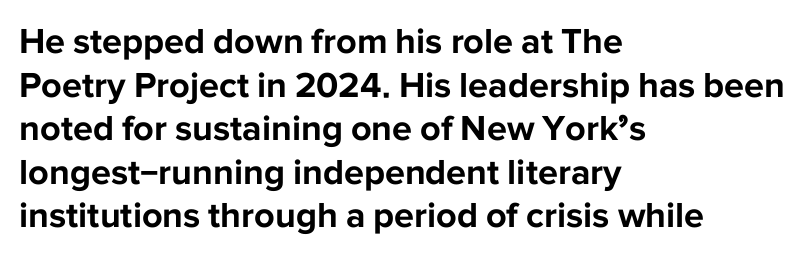
Q: Is the text bold? A: Yes.
Q: Is the text italic (slanted)? A: No, it is upright.
Q: Is the typeface a serif or a sans-serif typeface? A: Sans-serif.
Q: Is the text underlined? A: No.
Q: How is the paragraph aligned? A: Left-aligned.
Q: Is the spacing between letters normal or unusually wide? A: Normal.
Q: Width (condensed, normal, or wide)? A: Normal.
Q: Stroke contrast? A: Low.
Q: x-height? A: Medium.
Q: Monospaced? A: No.
